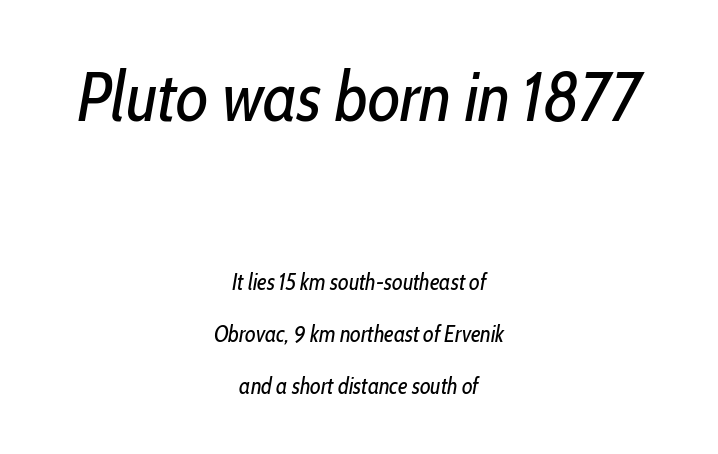
The image shows 70 px regular-weight, condensed type, italic (leaning right); set centered, loose line spacing (2.26x), normal letter spacing, not underlined; the first (top) block is 3.04x larger; low stroke contrast and a medium x-height.
